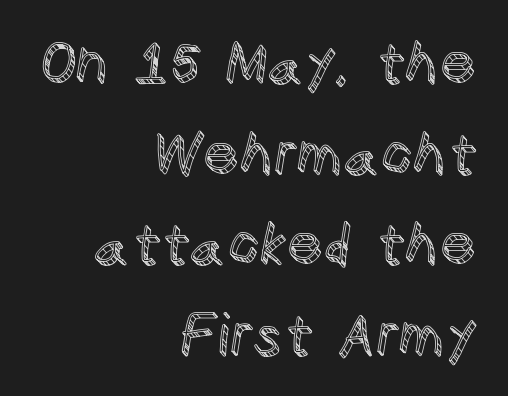
The image shows 57 px text type; set right-aligned, normal line spacing (1.59x), normal letter spacing, not underlined; a large x-height.
